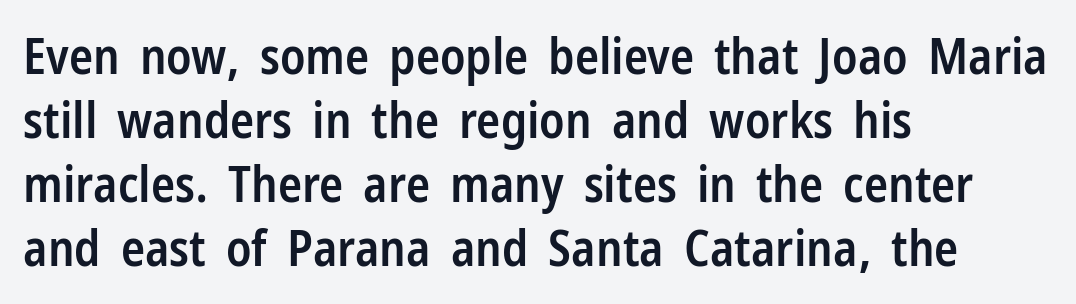
The image shows 50 px semibold, condensed sans-serif type, upright; set left-aligned, normal line spacing (1.28x), normal letter spacing, not underlined; low stroke contrast and a medium x-height.
